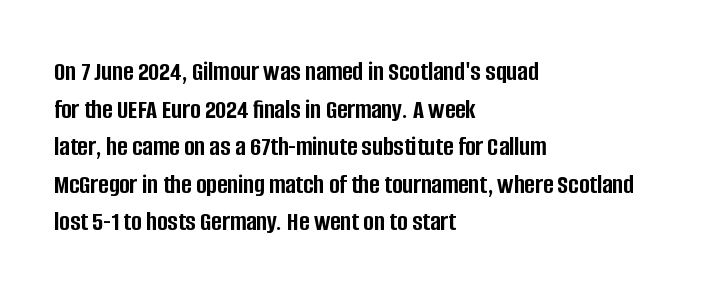
Q: Is the text bold? A: Yes.
Q: Is the text italic (slanted)? A: No, it is upright.
Q: Is the typeface a serif or a sans-serif typeface? A: Sans-serif.
Q: Is the text underlined? A: No.
Q: How is the paragraph aligned? A: Left-aligned.
Q: Is the spacing between letters normal or unusually wide? A: Normal.
Q: Is the spacing between lines tight, normal or loose? A: Normal.
Q: Width (condensed, normal, or wide)? A: Condensed.
Q: Stroke contrast? A: Low.
Q: x-height? A: Large.
Q: Monospaced? A: No.
